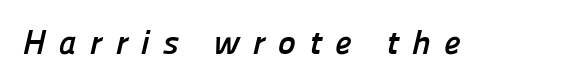
The image shows 34 px semibold sans-serif type; set unusually wide letter spacing (+0.39 em), not underlined; low stroke contrast and a medium x-height.
